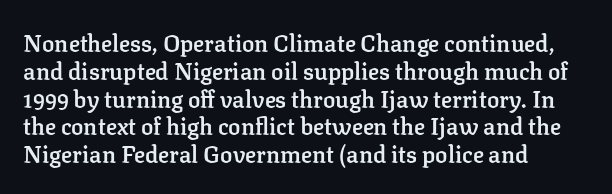
{"italic": "no", "bold": "semi", "underline": "no", "align": "left", "line_spacing_ratio": 1.21, "letter_spacing": "normal", "letter_spacing_em": 0.0, "glyph_px": 23}
